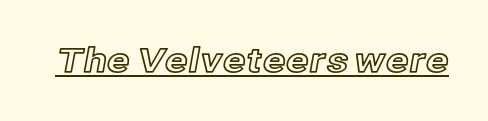
The image shows 34 px text type; set normal letter spacing, underlined; a medium x-height.
